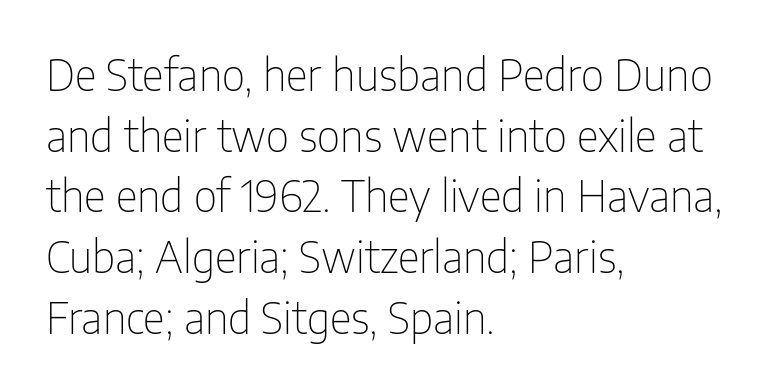
The image shows 43 px thin, condensed sans-serif type, upright; set left-aligned, normal line spacing (1.41x), normal letter spacing, not underlined; low stroke contrast and a medium x-height.
